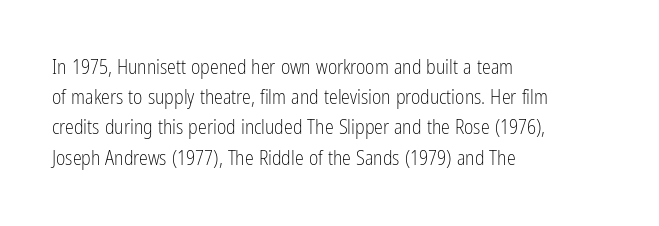
Q: Is the text bold? A: No.
Q: Is the text italic (slanted)? A: No, it is upright.
Q: Is the text underlined? A: No.
Q: How is the paragraph aligned? A: Left-aligned.
Q: Is the spacing between letters normal or unusually wide? A: Normal.
Q: Is the spacing between lines tight, normal or loose? A: Normal.
